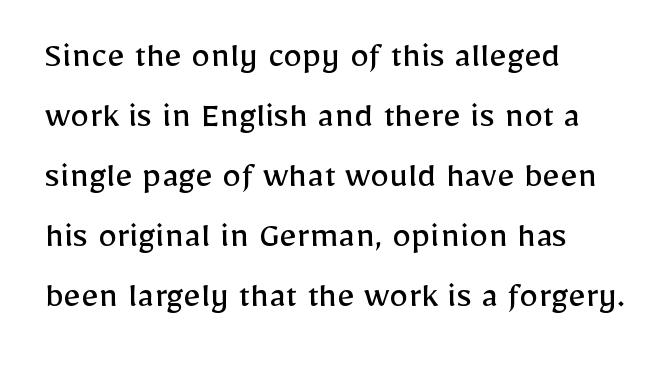
Rows of type keep a routine distance in the vertical direction. The face used here is proportionally spaced, like ordinary book or web type. A roman cut, with each character standing at attention. All the whitespace from short lines collects on the right.
